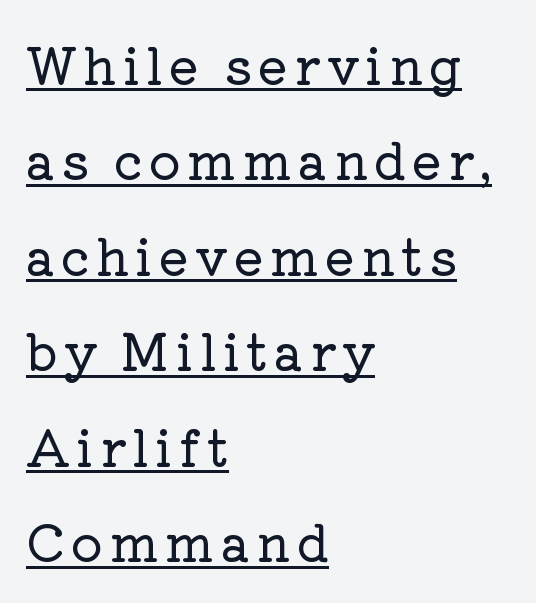
{"serif": "yes", "italic": "no", "width": "normal", "stroke_contrast": "low", "x_height": "medium", "monospaced": "no", "underline": "yes", "align": "left", "line_spacing": "loose", "line_spacing_ratio": 1.91, "glyph_px": 50}
